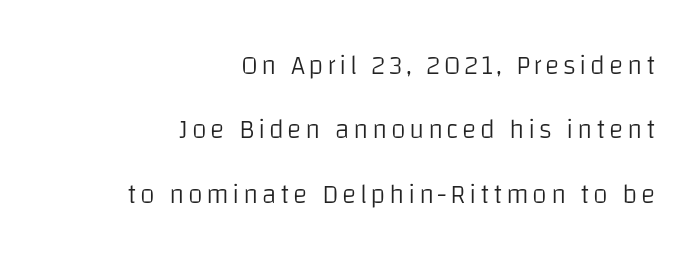
Q: Is the text bold? A: No.
Q: Is the text italic (slanted)? A: No, it is upright.
Q: Is the text underlined? A: No.
Q: How is the paragraph aligned? A: Right-aligned.
Q: Is the spacing between lines tight, normal or loose? A: Loose.
